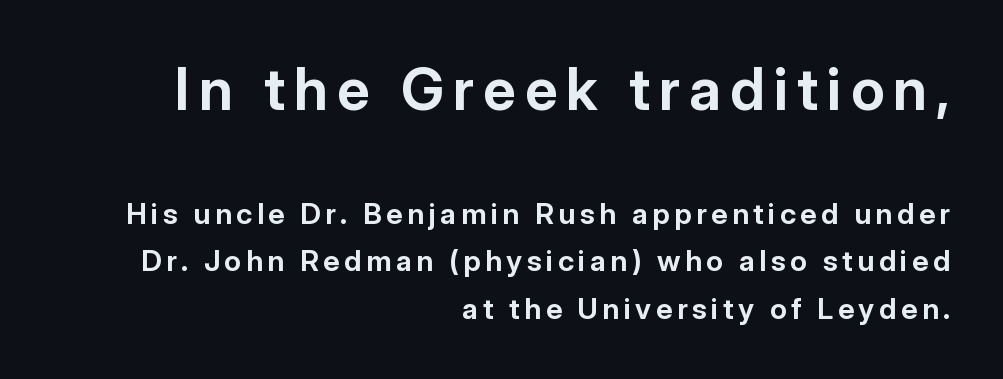
The image shows 58 px bold sans-serif type, upright; set right-aligned, normal line spacing (1.64x), not underlined; the first (top) block is 2.0x larger; low stroke contrast and a medium x-height.
